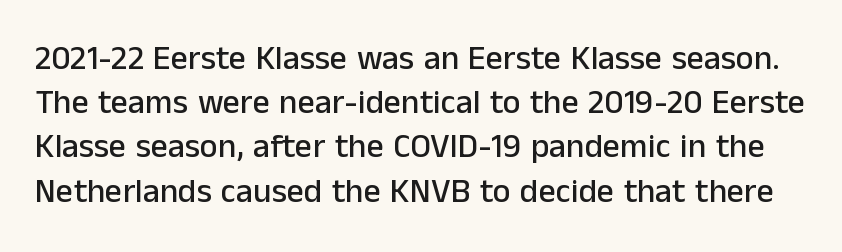
The image shows 34 px sans-serif type, upright; set normal line spacing (1.3x), normal letter spacing, not underlined; low stroke contrast and a medium x-height.
